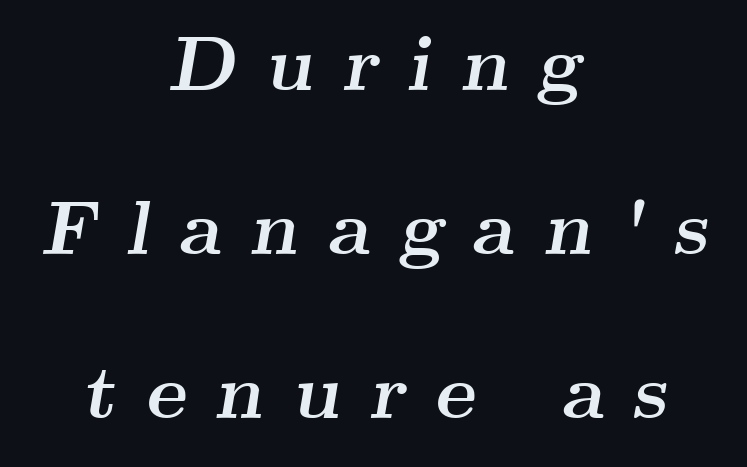
Just letters on the line, the space beneath them empty. These lines are rendered in a variable-pitch font. The compositor balanced each line on the midline. Yep, that's italic — everything's leaning. Horizontal bands of white between lines are thick stripes.
